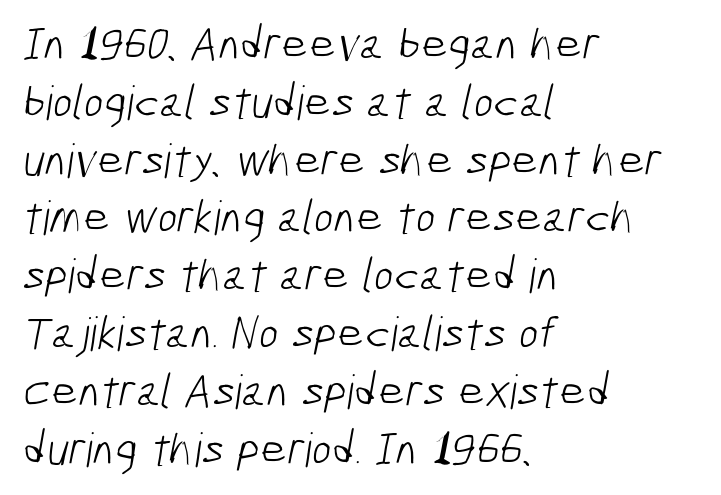
The typesetting does not lean heavy: it is not bold. You can tell from the bare stems that sans-serif type was used. In CSS terms this would be text-align: left. The passage shown is typed in a proportional face where columns would drift. Glyph-to-glyph distance matches everyday printed text. Rule under the text: the space is simply empty.
